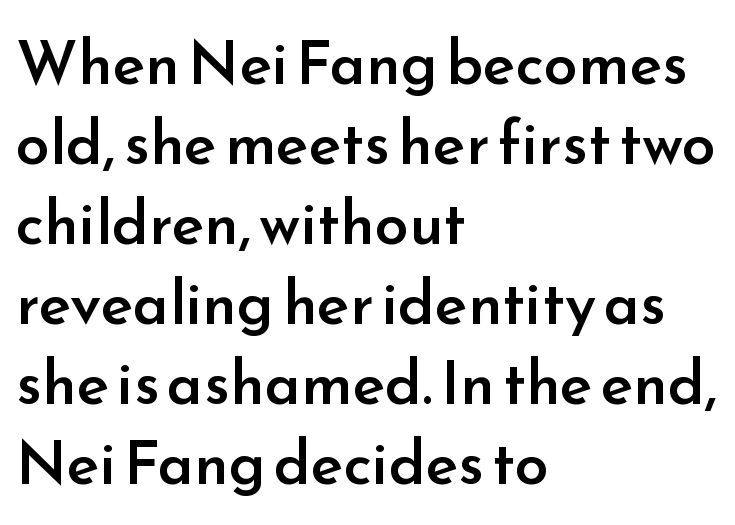
Descenders hang freely into open space. The lines are quadded left. Quick note: interline space is typical. Are there feet on the stems? There aren't — it's a sans. Notice how the stems are strictly vertical — no italics here. Is this a fixed-width face? No — the glyphs have proportional, varying widths.
